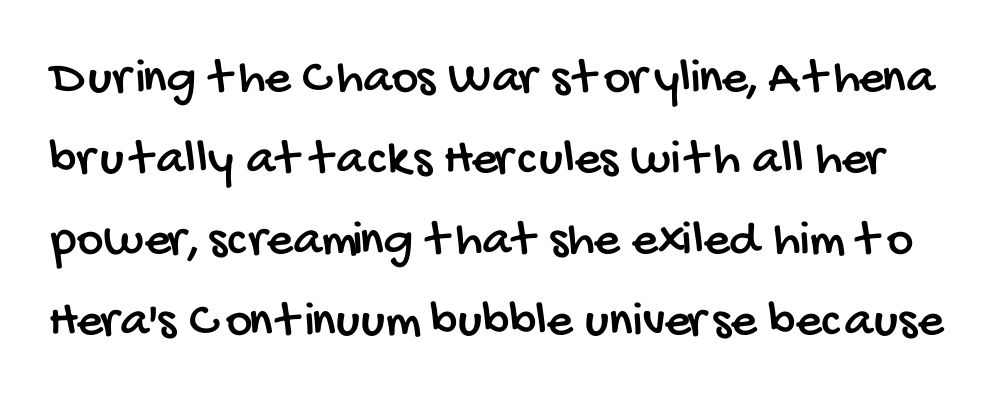
The image shows 51 px condensed sans-serif type; set normal line spacing (1.59x), normal letter spacing, not underlined; low stroke contrast and a large x-height.
